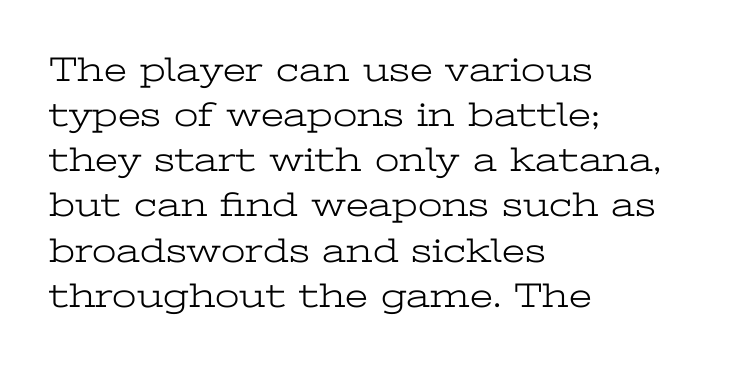
Q: Is the text bold? A: No.
Q: Is the text italic (slanted)? A: No, it is upright.
Q: Is the typeface a serif or a sans-serif typeface? A: Serif.
Q: Is the text underlined? A: No.
Q: How is the paragraph aligned? A: Left-aligned.
Q: Is the spacing between letters normal or unusually wide? A: Normal.
Q: Is the spacing between lines tight, normal or loose? A: Normal.
Q: Width (condensed, normal, or wide)? A: Wide.
Q: Stroke contrast? A: Low.
Q: x-height? A: Medium.
Q: Monospaced? A: No.
